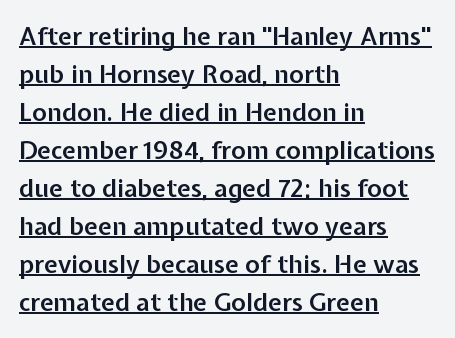
The image shows 25 px text type, upright; set left-aligned, normal line spacing (1.52x), normal letter spacing, underlined.
